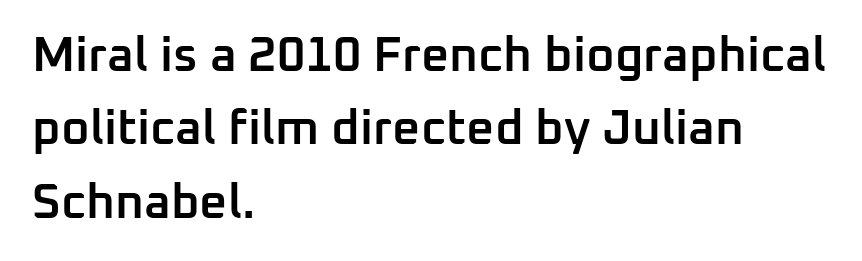
Nobody touched the tracking dial on this one. The block of text has a typical density, with ordinary space between rows. When letters stand straight like this, we call the style roman or upright. These lines stack with their left ends in a neat column.
